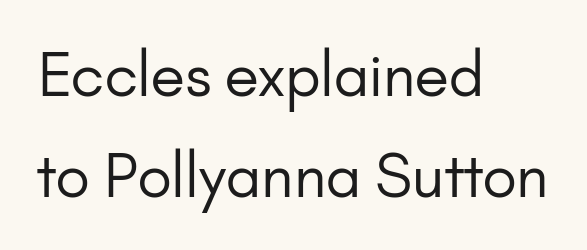
{"serif": "no", "italic": "no", "bold": "no", "weight": "regular", "width": "normal", "stroke_contrast": "low", "x_height": "small", "monospaced": "no", "underline": "no", "align": "left", "line_spacing_ratio": 1.71, "letter_spacing": "normal", "letter_spacing_em": 0.0, "glyph_px": 59}
